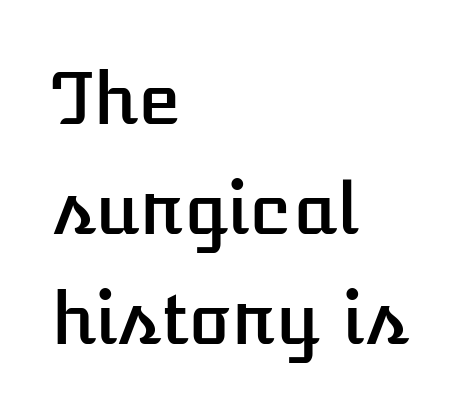
Compared with a centered layout, this one pins lines to the left instead. Honestly, the row spacing looks completely unremarkable. Spacing verdict: proportional, widths tailored to each character. The glyphs are unaccompanied by any horizontal stroke below them. If you drew a line through each stem, it would be perfectly vertical. There is no visible air inserted between adjacent glyphs.
